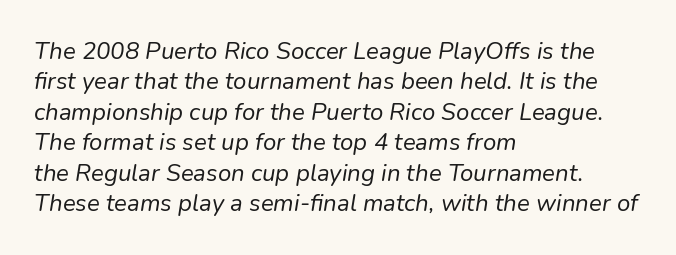
Q: Is the text bold? A: No.
Q: Is the text italic (slanted)? A: Yes, it leans right by about 9 degrees.
Q: Is the text underlined? A: No.
Q: How is the paragraph aligned? A: Left-aligned.
Q: Is the spacing between letters normal or unusually wide? A: Normal.
Q: Is the spacing between lines tight, normal or loose? A: Normal.
